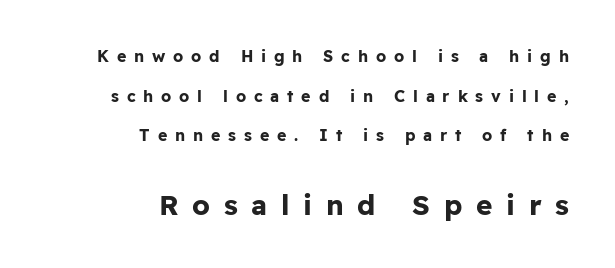
Q: Is the text bold? A: Yes.
Q: Is the text italic (slanted)? A: No, it is upright.
Q: Is the typeface a serif or a sans-serif typeface? A: Sans-serif.
Q: Is the text underlined? A: No.
Q: How is the paragraph aligned? A: Right-aligned.
Q: Is the spacing between letters normal or unusually wide? A: Unusually wide.
Q: Is the spacing between lines tight, normal or loose? A: Loose.
Q: Which block of text is set in a larger size, the first (top) or the second (bottom)? A: The second (bottom) one.
Q: Width (condensed, normal, or wide)? A: Normal.
Q: Stroke contrast? A: Low.
Q: x-height? A: Medium.
Q: Monospaced? A: No.
